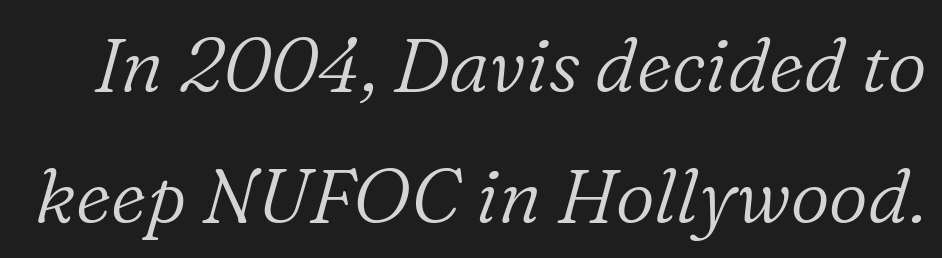
This sample has the flowing, uneven cadence of proportional lettering. Serifs: yes, visible at the terminals of the letterforms. This sample uses an oblique cut, with every glyph tilted off the vertical. Each row of text sits above clean, open space.
